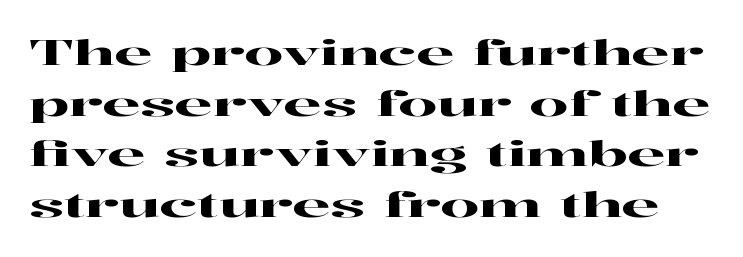
{"serif": "yes", "italic": "no", "width": "wide", "stroke_contrast": "high", "x_height": "medium", "monospaced": "no", "underline": "no", "line_spacing": "normal", "line_spacing_ratio": 1.49, "letter_spacing": "normal", "letter_spacing_em": 0.0, "glyph_px": 34}
